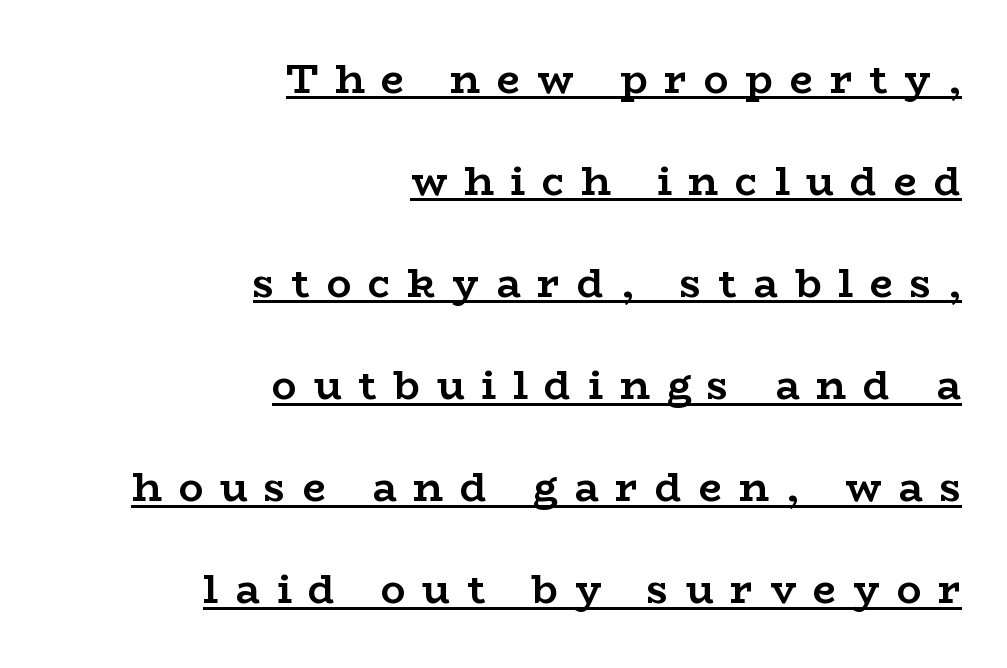
Q: Is the text bold? A: Yes.
Q: Is the text italic (slanted)? A: No, it is upright.
Q: Is the typeface a serif or a sans-serif typeface? A: Serif.
Q: Is the text underlined? A: Yes.
Q: How is the paragraph aligned? A: Right-aligned.
Q: Is the spacing between letters normal or unusually wide? A: Unusually wide.
Q: Is the spacing between lines tight, normal or loose? A: Loose.
Q: Width (condensed, normal, or wide)? A: Wide.
Q: Stroke contrast? A: Low.
Q: x-height? A: Medium.
Q: Monospaced? A: No.
